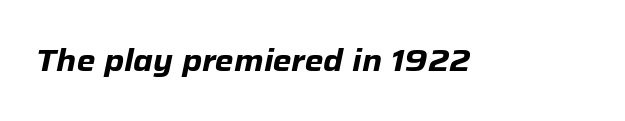
You can tell it's italic because the verticals aren't actually vertical. These lines are rendered in a variable-pitch font. Lines of text with bare space underneath. Thick stems and heavy bowls — unmistakably bold.
